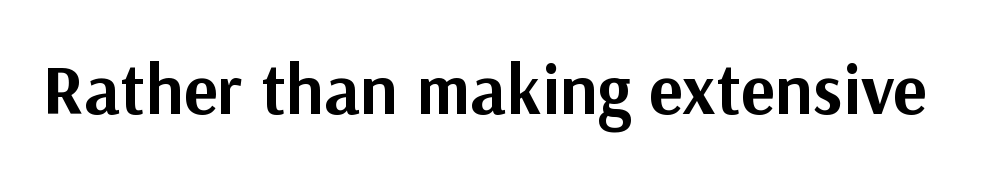
{"serif": "no", "italic": "no", "bold": "yes", "weight": "bold", "width": "normal", "stroke_contrast": "medium", "x_height": "medium", "monospaced": "no", "underline": "no", "letter_spacing": "normal", "letter_spacing_em": 0.0, "glyph_px": 71}
